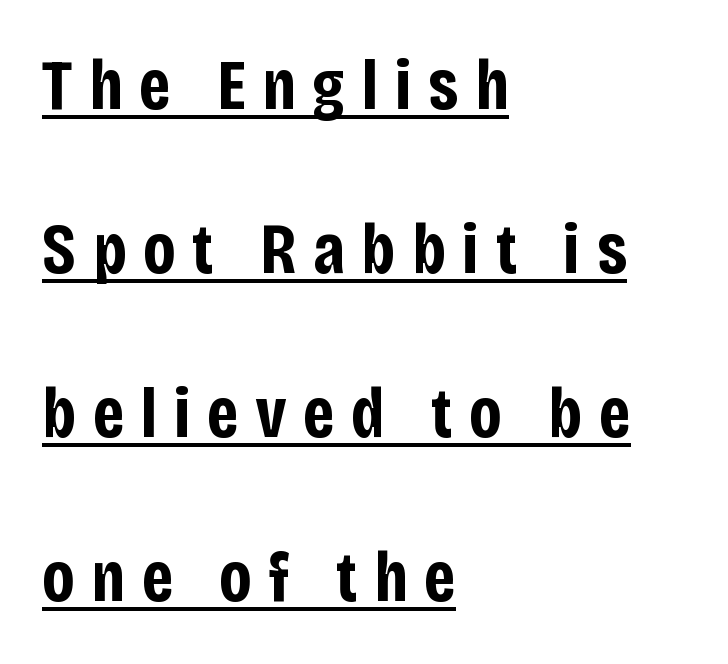
The string is rendered with underlining switched on. Is this a sans? Yes — the strokes have no serifs. Typeset ragged right — the left edge is the straight one. Vertical strokes here are truly vertical.
